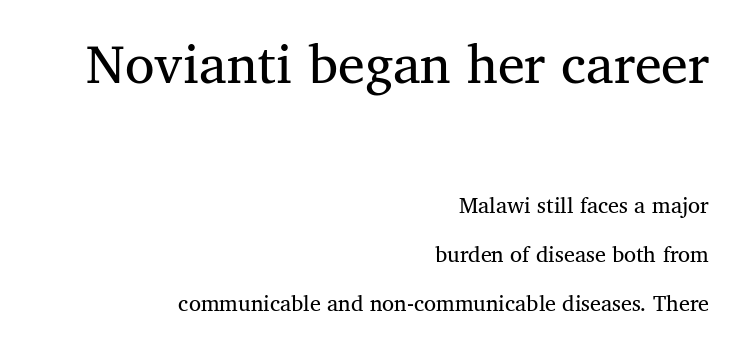
Q: Is the text bold? A: No.
Q: Is the typeface a serif or a sans-serif typeface? A: Serif.
Q: Is the text underlined? A: No.
Q: How is the paragraph aligned? A: Right-aligned.
Q: Is the spacing between letters normal or unusually wide? A: Normal.
Q: Is the spacing between lines tight, normal or loose? A: Loose.
Q: Which block of text is set in a larger size, the first (top) or the second (bottom)? A: The first (top) one.
Q: Width (condensed, normal, or wide)? A: Normal.
Q: Stroke contrast? A: Medium.
Q: x-height? A: Medium.
Q: Monospaced? A: No.
